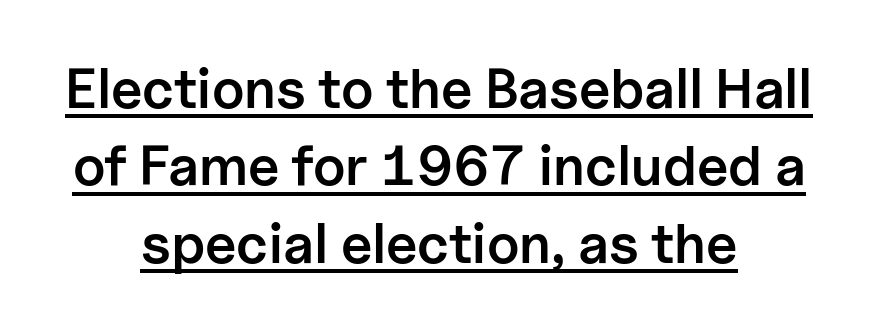
{"serif": "no", "italic": "no", "bold": "semi", "weight": "semibold", "width": "normal", "stroke_contrast": "low", "x_height": "medium", "monospaced": "no", "underline": "yes", "align": "center", "line_spacing": "normal", "line_spacing_ratio": 1.38, "letter_spacing": "normal", "letter_spacing_em": 0.0, "glyph_px": 56}
